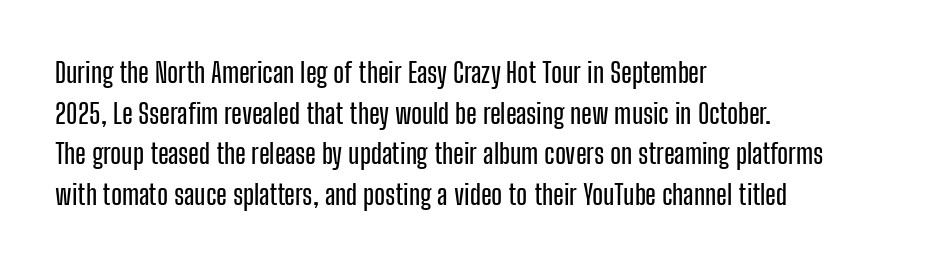
{"serif": "no", "italic": "no", "width": "condensed", "stroke_contrast": "low", "x_height": "medium", "monospaced": "no", "underline": "no", "align": "left", "line_spacing": "normal", "line_spacing_ratio": 1.45, "letter_spacing": "normal", "letter_spacing_em": 0.0, "glyph_px": 28}
